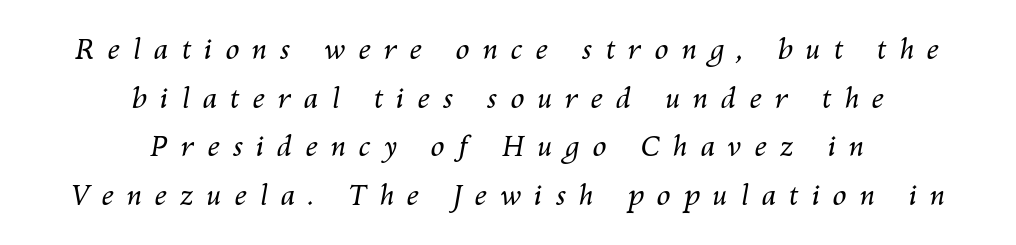
Q: Is the text bold? A: No.
Q: Is the text italic (slanted)? A: Yes, it leans right by about 10 degrees.
Q: Is the text underlined? A: No.
Q: How is the paragraph aligned? A: Centered.
Q: Is the spacing between letters normal or unusually wide? A: Unusually wide.
Q: Width (condensed, normal, or wide)? A: Normal.
Q: Stroke contrast? A: Medium.
Q: x-height? A: Medium.
Q: Monospaced? A: No.
